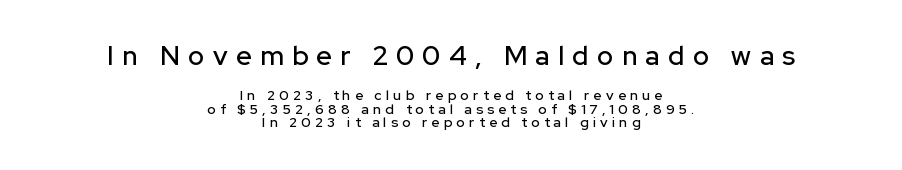
Type without underlining. This rendering widens character spacing well past its baseline value. The letters stand upright; this is a roman face. Horizontal bands of white between lines are thin slivers. In CSS terms this would be text-align: center. Does the bottom block carry the larger type? No, the top block does.
